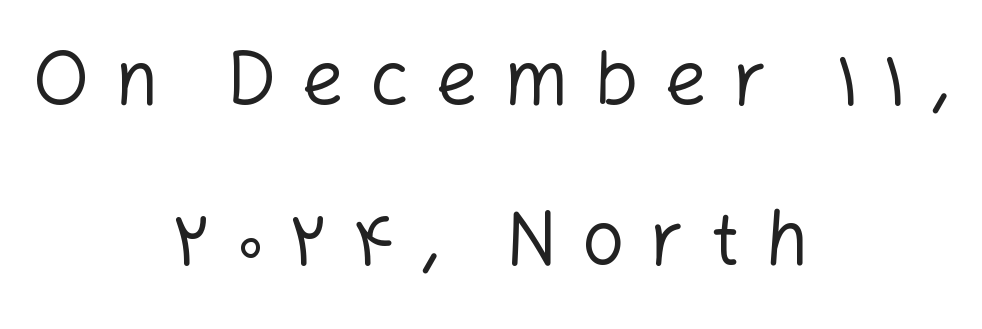
Q: Is the text bold? A: No.
Q: Is the text italic (slanted)? A: No, it is upright.
Q: Is the typeface a serif or a sans-serif typeface? A: Sans-serif.
Q: Is the text underlined? A: No.
Q: How is the paragraph aligned? A: Centered.
Q: Is the spacing between letters normal or unusually wide? A: Unusually wide.
Q: Is the spacing between lines tight, normal or loose? A: Loose.
Q: Width (condensed, normal, or wide)? A: Normal.
Q: Stroke contrast? A: Low.
Q: x-height? A: Medium.
Q: Monospaced? A: No.
